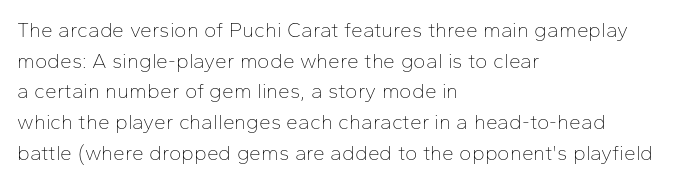
{"italic": "no", "bold": "no", "underline": "no", "align": "left", "line_spacing": "normal", "line_spacing_ratio": 1.46, "letter_spacing": "normal", "letter_spacing_em": 0.0, "glyph_px": 21}
